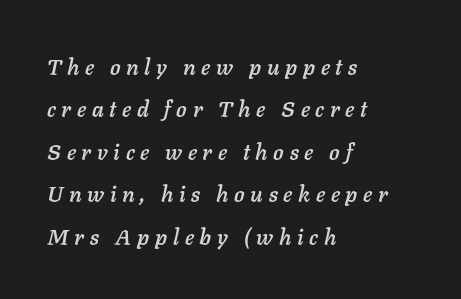
Q: Is the text italic (slanted)? A: Yes, it leans right by about 11 degrees.
Q: Is the text underlined? A: No.
Q: How is the paragraph aligned? A: Left-aligned.
Q: Is the spacing between letters normal or unusually wide? A: Unusually wide.
Q: Is the spacing between lines tight, normal or loose? A: Loose.
